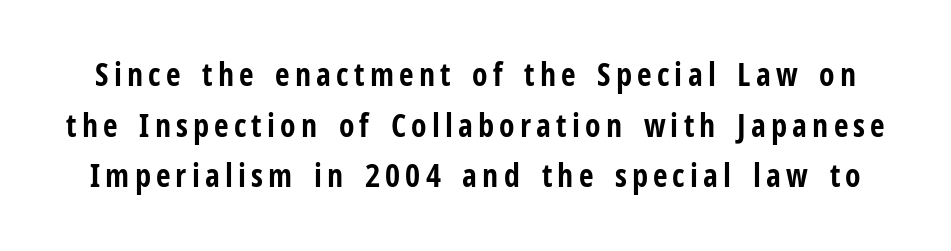
{"serif": "no", "italic": "no", "bold": "yes", "weight": "bold", "width": "condensed", "stroke_contrast": "low", "x_height": "medium", "monospaced": "no", "underline": "no", "line_spacing": "normal", "line_spacing_ratio": 1.58, "glyph_px": 32}
